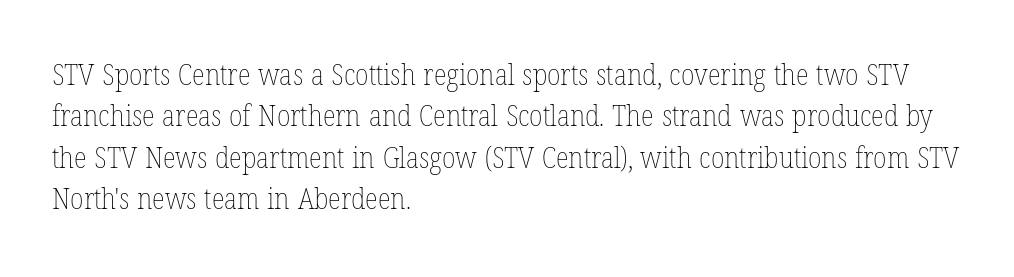
Q: Is the text bold? A: No.
Q: Is the text italic (slanted)? A: No, it is upright.
Q: Is the text underlined? A: No.
Q: How is the paragraph aligned? A: Left-aligned.
Q: Is the spacing between letters normal or unusually wide? A: Normal.
Q: Is the spacing between lines tight, normal or loose? A: Normal.
Q: Width (condensed, normal, or wide)? A: Condensed.
Q: Stroke contrast? A: Low.
Q: x-height? A: Medium.
Q: Monospaced? A: No.
